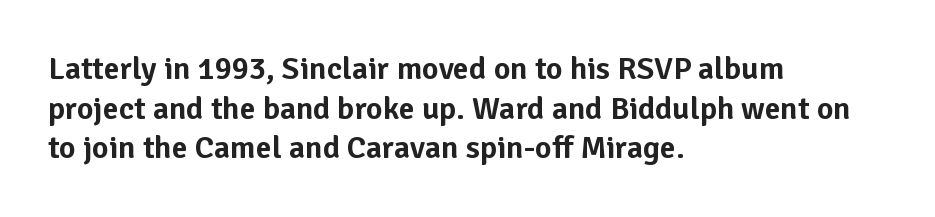
Q: Is the text italic (slanted)? A: No, it is upright.
Q: Is the typeface a serif or a sans-serif typeface? A: Sans-serif.
Q: Is the text underlined? A: No.
Q: How is the paragraph aligned? A: Left-aligned.
Q: Is the spacing between letters normal or unusually wide? A: Normal.
Q: Width (condensed, normal, or wide)? A: Normal.
Q: Stroke contrast? A: Low.
Q: x-height? A: Medium.
Q: Monospaced? A: No.
